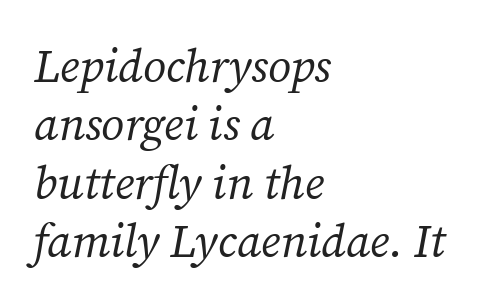
The image shows 46 px regular-weight serif type, italic (leaning right); set left-aligned, normal line spacing (1.27x), normal letter spacing, not underlined; medium stroke contrast and a medium x-height.
